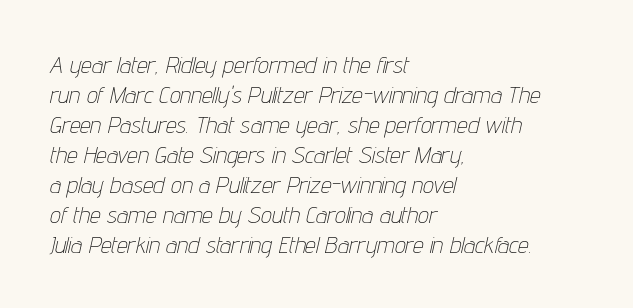
The image shows 24 px text type, italic (leaning right); set left-aligned, normal line spacing (1.25x), normal letter spacing, not underlined.
